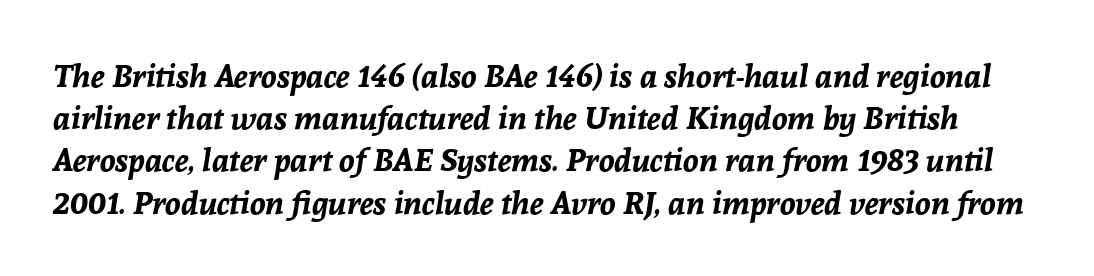
{"italic": "yes", "lean": "right", "slant_degrees": 8, "bold": "yes", "weight": "bold", "width": "normal", "stroke_contrast": "low", "x_height": "medium", "monospaced": "no", "underline": "no", "line_spacing": "normal", "line_spacing_ratio": 1.32, "letter_spacing": "normal", "letter_spacing_em": 0.0, "glyph_px": 32}
